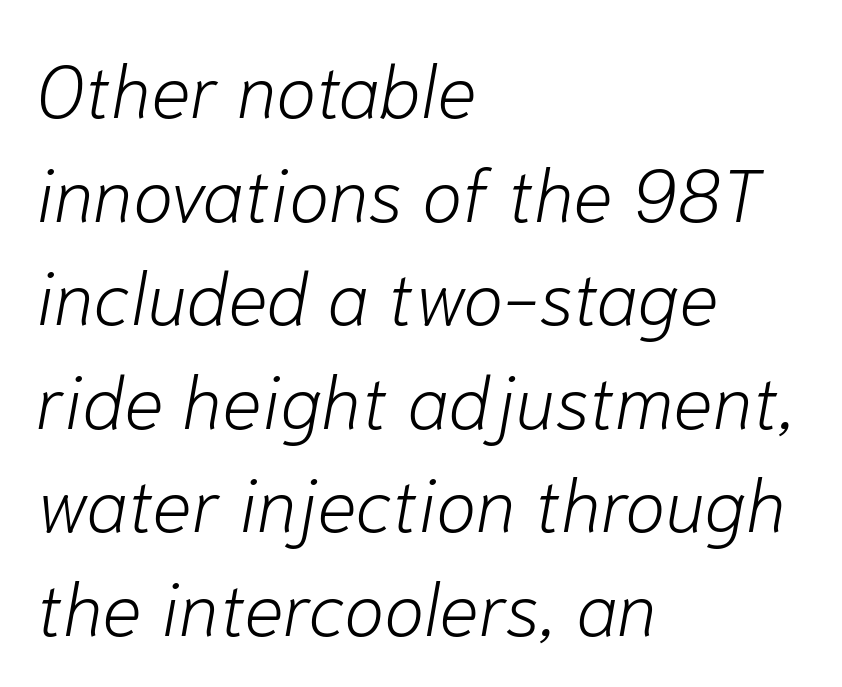
{"italic": "yes", "lean": "right", "slant_degrees": 10, "bold": "no", "weight": "light", "width": "normal", "stroke_contrast": "low", "x_height": "medium", "monospaced": "no", "underline": "no", "align": "left", "line_spacing": "normal", "line_spacing_ratio": 1.4, "letter_spacing": "normal", "letter_spacing_em": 0.0, "glyph_px": 74}
